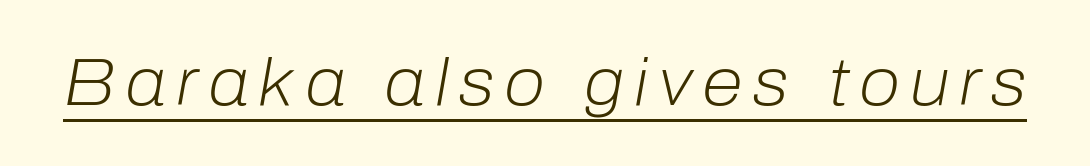
The image shows 67 px light type, italic (leaning right); set underlined; low stroke contrast and a medium x-height.
